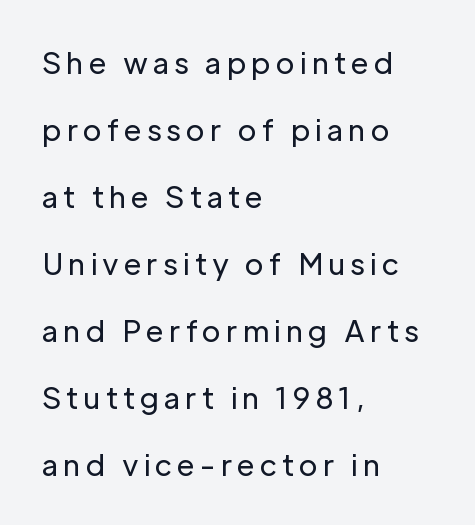
{"serif": "no", "italic": "no", "bold": "no", "weight": "regular", "width": "normal", "stroke_contrast": "low", "x_height": "medium", "monospaced": "no", "underline": "no", "align": "left", "line_spacing": "loose", "line_spacing_ratio": 2.31, "glyph_px": 29}
